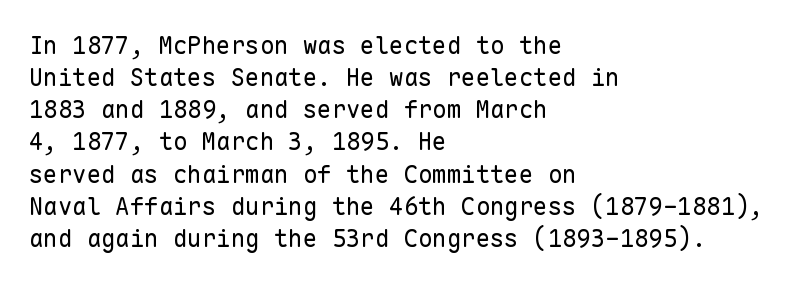
{"italic": "no", "bold": "no", "underline": "no", "align": "left", "line_spacing": "normal", "line_spacing_ratio": 1.34, "letter_spacing": "normal", "letter_spacing_em": 0.0, "glyph_px": 24}
